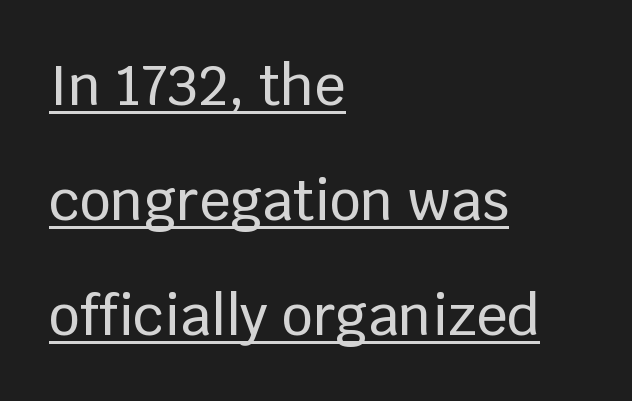
Do the letters lean? They stand straight. The rendering uses natural spacing where letterforms have individual widths. This sample carries an underscore along the baseline area. The lines are spread far apart with generous leading.
